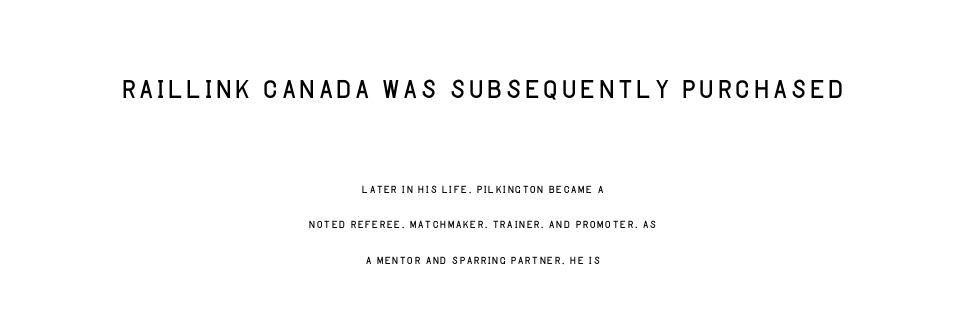
Q: Is the text bold? A: No.
Q: Is the text italic (slanted)? A: No, it is upright.
Q: Is the typeface a serif or a sans-serif typeface? A: Sans-serif.
Q: Is the text underlined? A: No.
Q: How is the paragraph aligned? A: Centered.
Q: Is the spacing between letters normal or unusually wide? A: Normal.
Q: Is the spacing between lines tight, normal or loose? A: Loose.
Q: Which block of text is set in a larger size, the first (top) or the second (bottom)? A: The first (top) one.
Q: Width (condensed, normal, or wide)? A: Normal.
Q: Stroke contrast? A: Low.
Q: x-height? A: Large.
Q: Monospaced? A: No.
